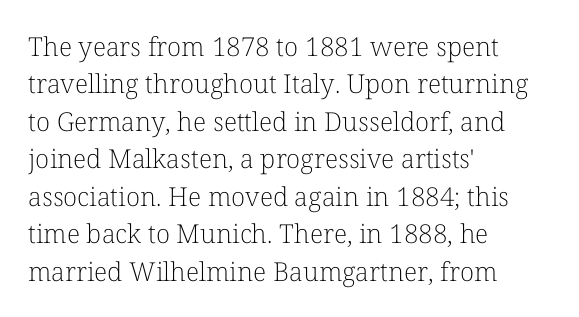
The image shows 26 px text type, upright; set left-aligned, normal line spacing (1.44x), normal letter spacing, not underlined.
